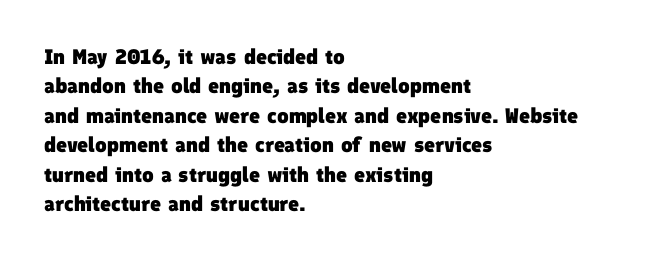
Quick note: interline space is typical. These lines are set flush left with a ragged right edge. Nothing unusual about the tracking: characters are spaced as the font intends. Decoration check: the copy has no underline. Heavy, bold letterforms.
